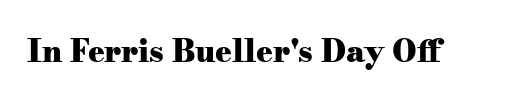
The image shows 31 px heavy, wide serif type, upright; set normal letter spacing, not underlined; medium stroke contrast and a small x-height.
